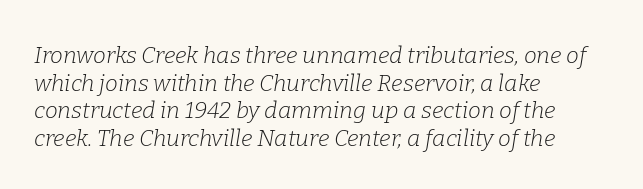
Line starts are locked; line ends wander. Look at the tracking — it's just the regular setting, nothing added. Heaviness? Minimal to ordinary, like unemphasized prose. Beneath every word, the page is bare. This sample uses an oblique cut, with every glyph tilted off the vertical.
